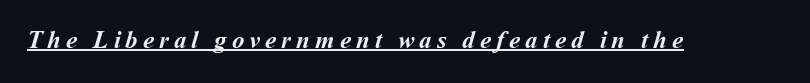
Q: Is the text bold? A: Yes.
Q: Is the text underlined? A: Yes.
Q: Is the spacing between letters normal or unusually wide? A: Unusually wide.
